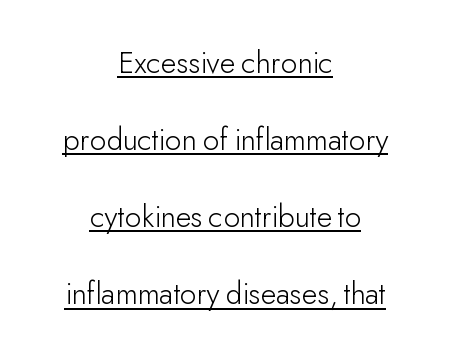
The image shows 32 px light sans-serif type, upright; set centered, loose line spacing (2.41x), normal letter spacing, underlined; low stroke contrast and a small x-height.
